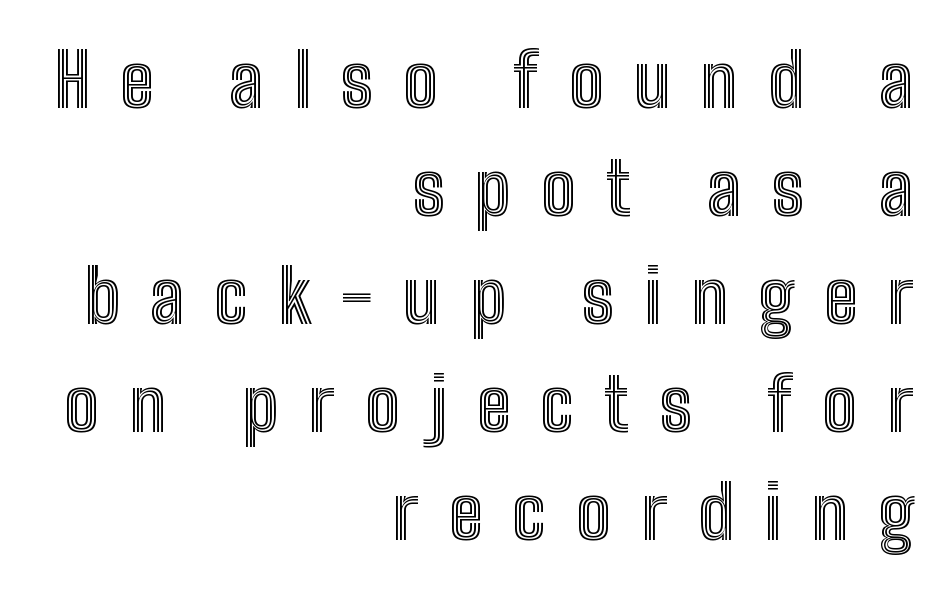
The image shows 73 px condensed type, upright; set right-aligned, normal line spacing (1.48x), unusually wide letter spacing (+0.41 em), not underlined; a medium x-height.
